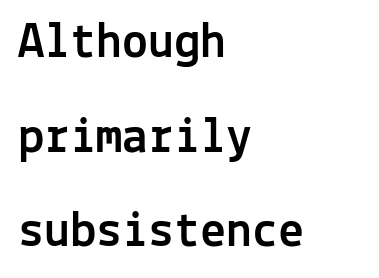
Horizontal alignment here is leftward, the default for most running prose. Monospaced: the letters line up in strict vertical columns. Look at the bottom of the vertical strokes: they stop flat, with no serifs. Quick note: underline off. Is there any slant? The stems are plumb. Tracking here is standard; glyphs follow each other at the usual distance.
